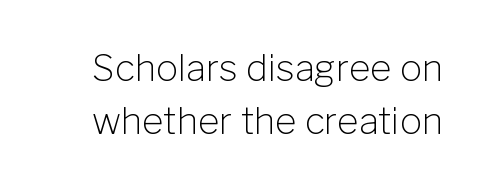
Q: Is the text bold? A: No.
Q: Is the text italic (slanted)? A: No, it is upright.
Q: Is the typeface a serif or a sans-serif typeface? A: Sans-serif.
Q: Is the text underlined? A: No.
Q: Is the spacing between letters normal or unusually wide? A: Normal.
Q: Is the spacing between lines tight, normal or loose? A: Normal.
Q: Width (condensed, normal, or wide)? A: Normal.
Q: Stroke contrast? A: Low.
Q: x-height? A: Medium.
Q: Monospaced? A: No.
